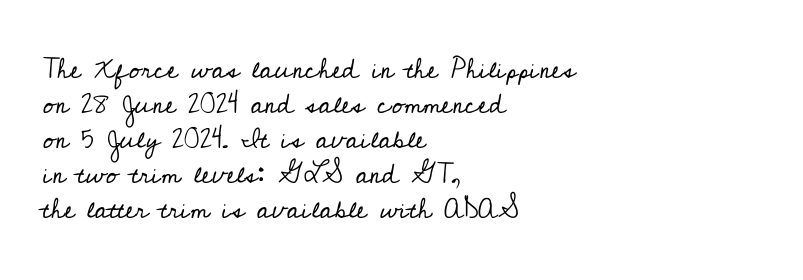
The image shows 28 px regular-weight serif type; set left-aligned, normal line spacing (1.25x), normal letter spacing, not underlined; low stroke contrast and a small x-height.
